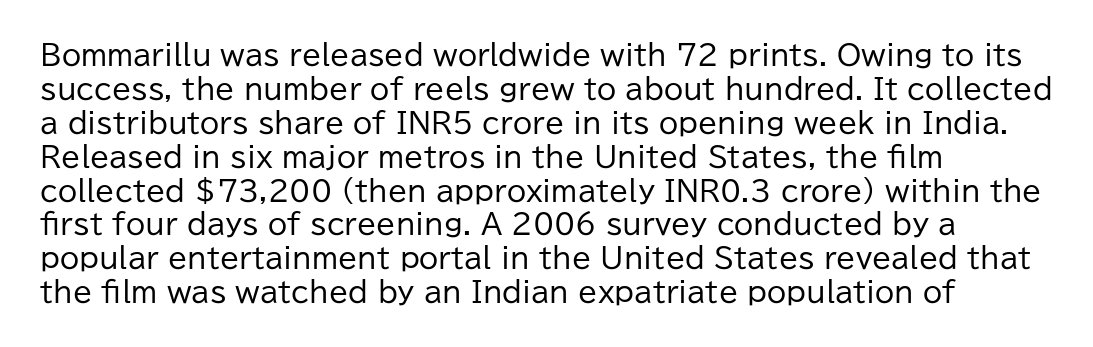
Q: Is the text bold? A: No.
Q: Is the text italic (slanted)? A: No, it is upright.
Q: Is the typeface a serif or a sans-serif typeface? A: Sans-serif.
Q: Is the text underlined? A: No.
Q: How is the paragraph aligned? A: Left-aligned.
Q: Is the spacing between letters normal or unusually wide? A: Normal.
Q: Width (condensed, normal, or wide)? A: Normal.
Q: Stroke contrast? A: Low.
Q: x-height? A: Medium.
Q: Monospaced? A: No.
